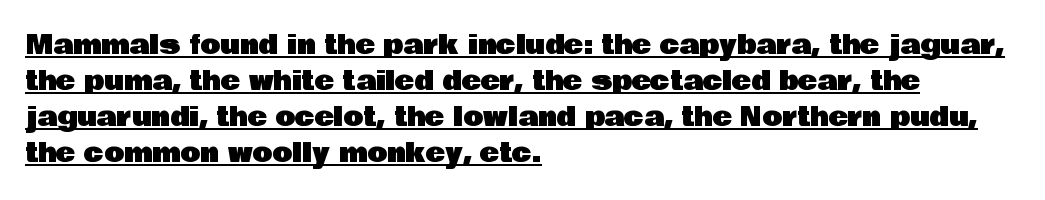
The image shows 26 px text type, upright; set left-aligned, normal line spacing (1.39x), normal letter spacing, underlined.
